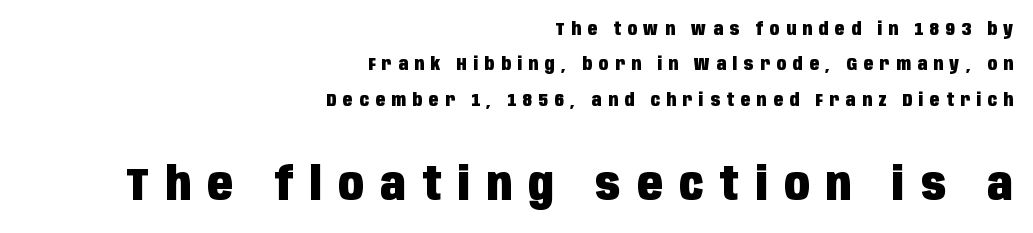
The image shows 46 px heavy, condensed sans-serif type, upright; set right-aligned, loose line spacing (1.97x), unusually wide letter spacing (+0.36 em), not underlined; the second (bottom) block is 2.56x larger; low stroke contrast and a large x-height.
